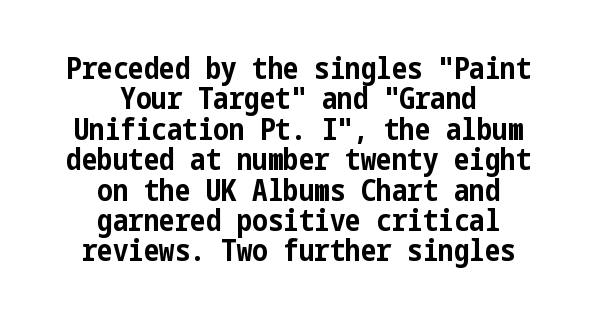
{"serif": "no", "italic": "no", "bold": "yes", "weight": "bold", "width": "condensed", "stroke_contrast": "low", "x_height": "medium", "underline": "no", "align": "center", "line_spacing": "tight", "line_spacing_ratio": 0.98, "letter_spacing": "normal", "letter_spacing_em": 0.0, "glyph_px": 31}
